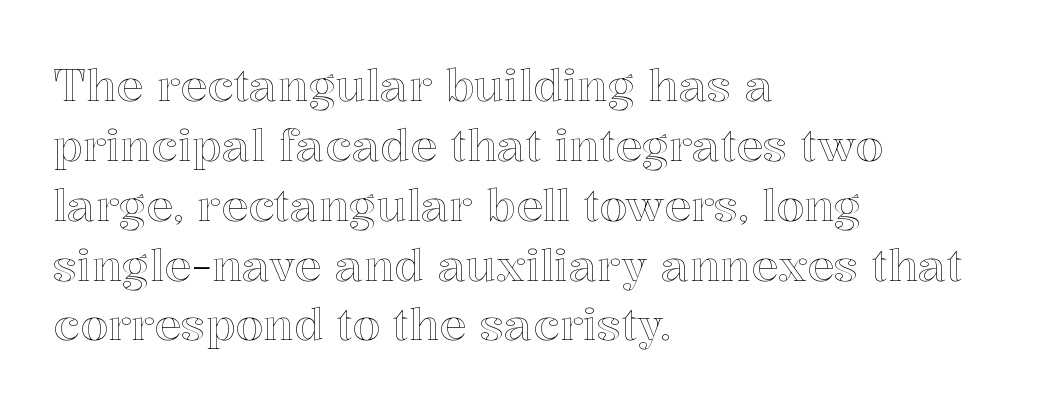
The image shows 45 px text type, upright; set left-aligned, normal line spacing (1.33x), normal letter spacing, not underlined; a medium x-height.
